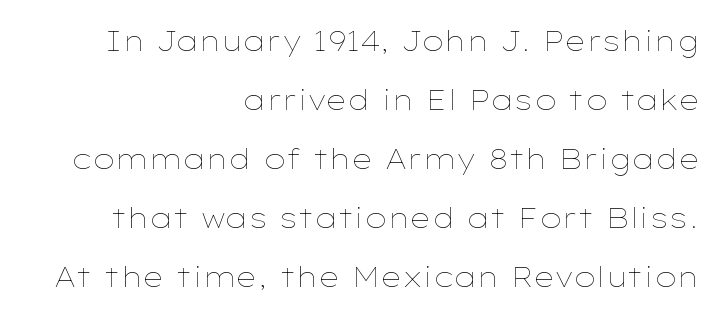
{"italic": "no", "bold": "no", "weight": "thin", "width": "wide", "stroke_contrast": "low", "x_height": "medium", "monospaced": "no", "underline": "no", "align": "right", "line_spacing": "loose", "line_spacing_ratio": 2.11, "letter_spacing": "normal", "letter_spacing_em": 0.0, "glyph_px": 28}
